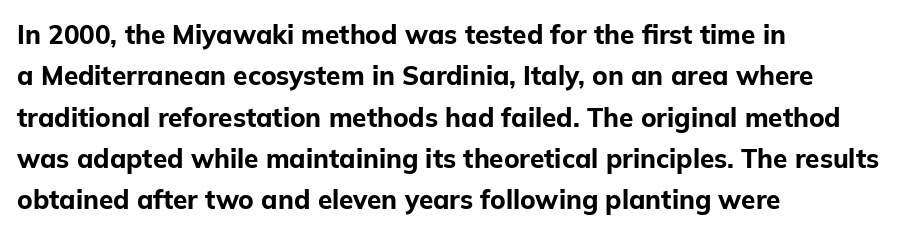
Descenders are the only things crossing below the line. Honestly, the row spacing looks completely unremarkable. The font is running at its bold setting. Inter-character spacing is left at the font's built-in metrics. Vertical strokes here are truly vertical.
